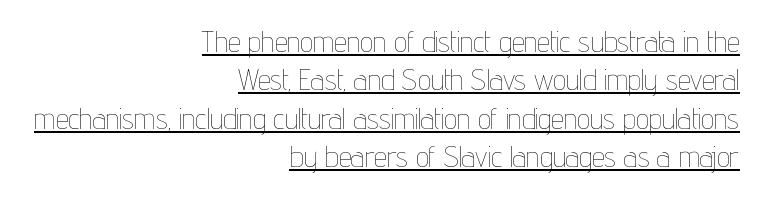
Q: Is the text bold? A: No.
Q: Is the text italic (slanted)? A: No, it is upright.
Q: Is the text underlined? A: Yes.
Q: How is the paragraph aligned? A: Right-aligned.
Q: Is the spacing between letters normal or unusually wide? A: Normal.
Q: Is the spacing between lines tight, normal or loose? A: Normal.
Q: Width (condensed, normal, or wide)? A: Condensed.
Q: Stroke contrast? A: Low.
Q: x-height? A: Medium.
Q: Monospaced? A: No.
